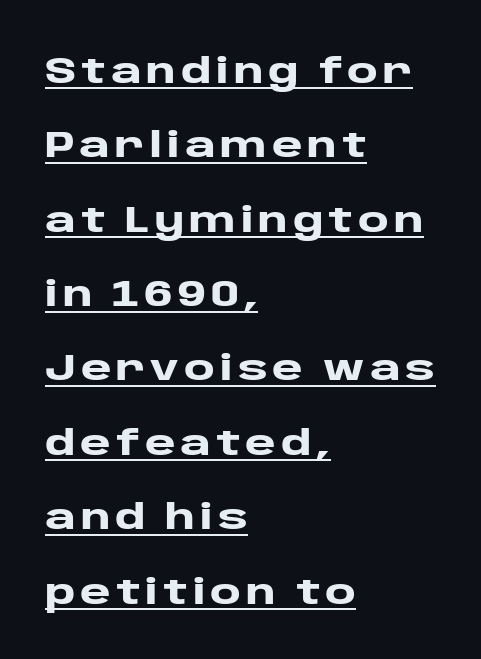
The image shows 37 px heavy, wide sans-serif type, upright; set left-aligned, loose line spacing (2.01x), underlined; low stroke contrast and a large x-height.
